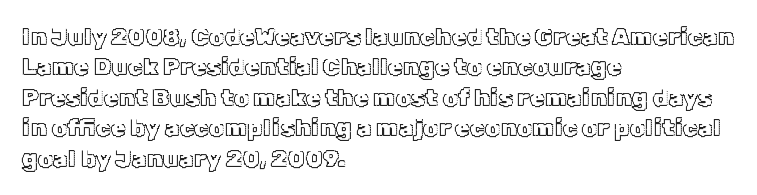
Unmarked baselines from the first word to the last. Short and long lines alike share a common starting point at left. The horizontal fit of the characters is conventional and even. Leading matches the norm, producing a regular column. In terms of posture, this sample is upright.
